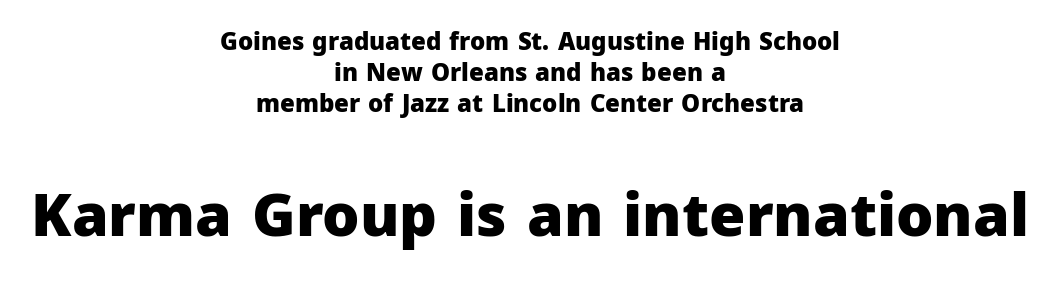
The font's upright variant was chosen for this text. Any mark beneath the type? The region is blank. Thick stems and heavy bowls — unmistakably bold. These lines stack symmetrically, like a column narrowing and widening about its center.
